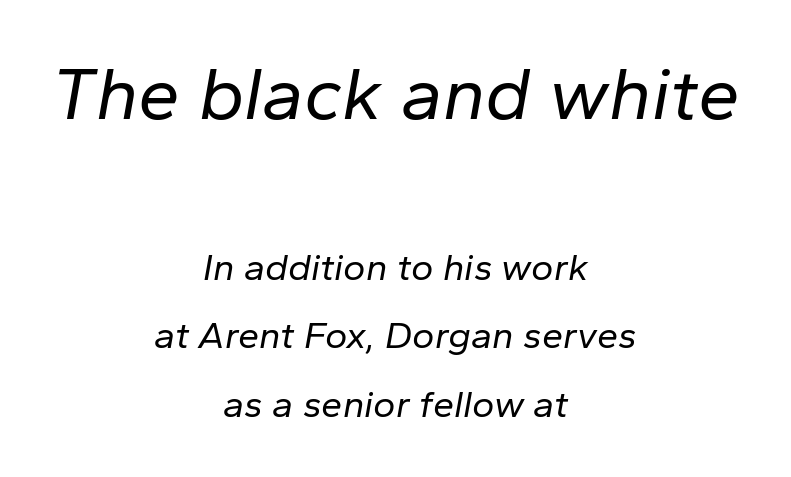
Q: Is the text bold? A: No.
Q: Is the text italic (slanted)? A: Yes, it leans right by about 10 degrees.
Q: Is the text underlined? A: No.
Q: How is the paragraph aligned? A: Centered.
Q: Is the spacing between letters normal or unusually wide? A: Normal.
Q: Which block of text is set in a larger size, the first (top) or the second (bottom)? A: The first (top) one.
Q: Width (condensed, normal, or wide)? A: Normal.
Q: Stroke contrast? A: Low.
Q: x-height? A: Medium.
Q: Monospaced? A: No.
